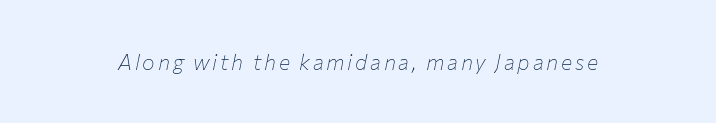
{"italic": "yes", "lean": "right", "slant_degrees": 12, "bold": "no", "underline": "no", "glyph_px": 21}
